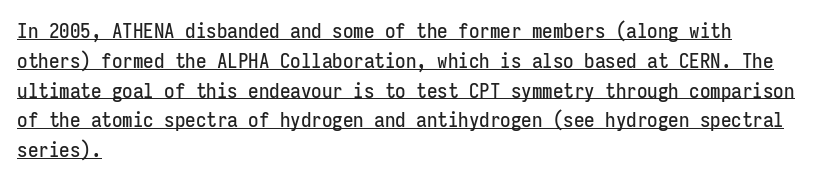
Visually the block forms a straight wall on the left and a jagged coastline on the right. Leading: standard. What decoration does the sample have? An underline. When letters stand straight like this, we call the style roman or upright.
